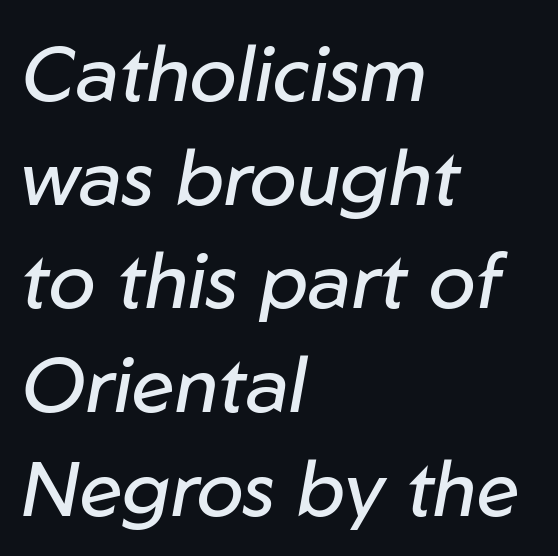
Is this a fixed-width face? No — the glyphs have proportional, varying widths. The specimen omits any rule beneath the text block's lines. A typesetter would call this leading conventional body-copy spacing. The lines in this sample share a left origin and differ only in where they stop. The type is set solid horizontally, with unmodified tracking. Characters are canted at an angle relative to the baseline's perpendicular.
